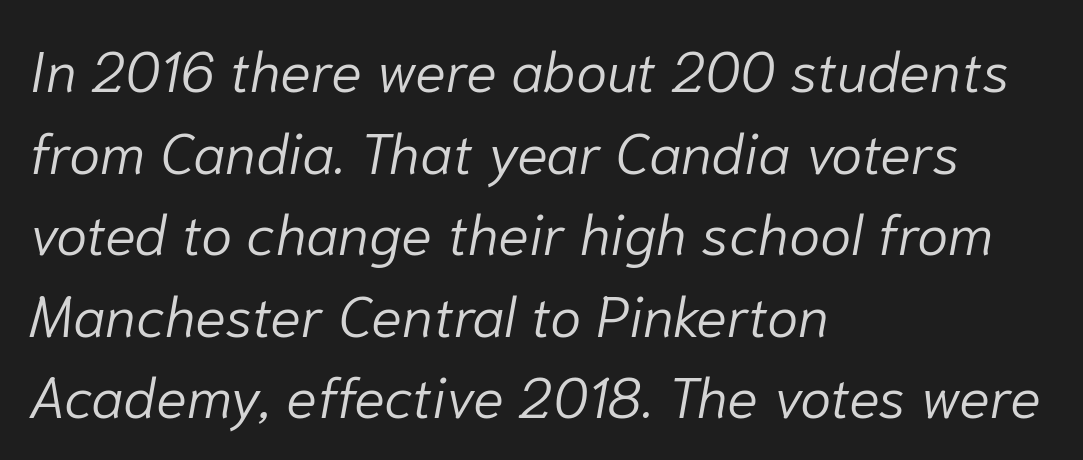
Unbolded letterforms with no extra heft. This rendering leaves character spacing at its baseline value. The passage shown is typed in a proportional face where columns would drift. In terms of leading, this rendering sits right in the middle.
